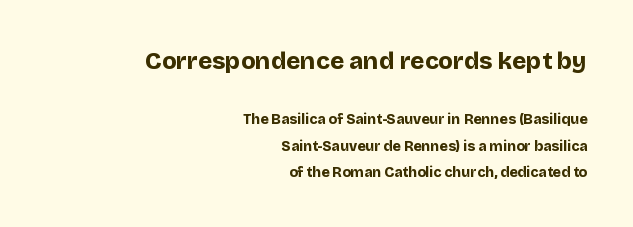
The more generous point size was reserved for the upper chunk. Honestly, the letter spacing is just normal — you wouldn't notice it. The glyphs have the mass of a bold cut. The area under the type is left untouched. Italic: no, the glyphs are upright roman. The ragged edge is on the left, which tells us the setting is flush right.
